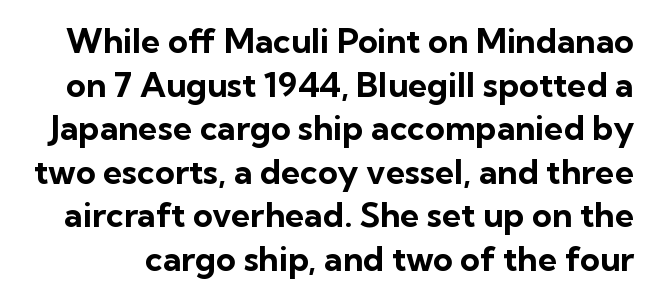
Does extra space separate the letters? No, they use regular spacing. Here the designer chose a conventional face with non-uniform glyph widths. Check where the strokes stop: nothing finishes them off — pure sans. Baseline-to-baseline distance is the conventional proportion of letter height. Vertical strokes here are truly vertical.
